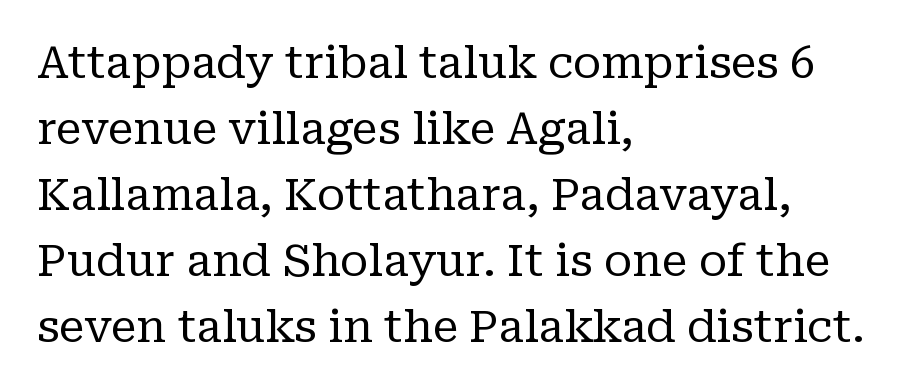
The image shows 44 px regular-weight serif type, upright; set left-aligned, normal line spacing (1.5x), normal letter spacing, not underlined; low stroke contrast and a medium x-height.
